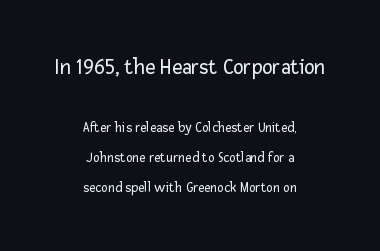
Q: Is the text bold? A: No.
Q: Is the text italic (slanted)? A: No, it is upright.
Q: Is the text underlined? A: No.
Q: How is the paragraph aligned? A: Centered.
Q: Is the spacing between letters normal or unusually wide? A: Normal.
Q: Is the spacing between lines tight, normal or loose? A: Loose.
Q: Which block of text is set in a larger size, the first (top) or the second (bottom)? A: The first (top) one.
